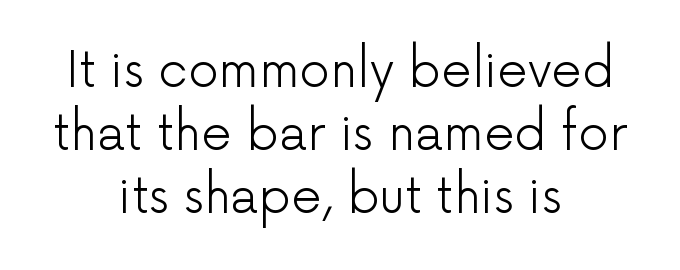
{"serif": "no", "italic": "no", "bold": "no", "weight": "light", "width": "normal", "stroke_contrast": "low", "x_height": "medium", "monospaced": "no", "underline": "no", "align": "center", "line_spacing": "normal", "line_spacing_ratio": 1.31, "letter_spacing": "normal", "letter_spacing_em": 0.0, "glyph_px": 48}
